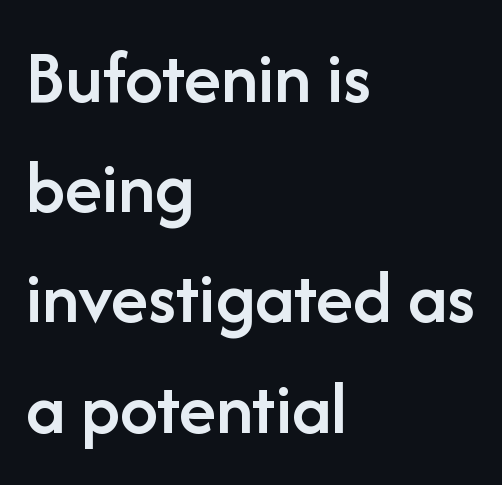
The image shows 76 px semibold sans-serif type, upright; set left-aligned, normal line spacing (1.45x), normal letter spacing, not underlined; low stroke contrast and a medium x-height.
